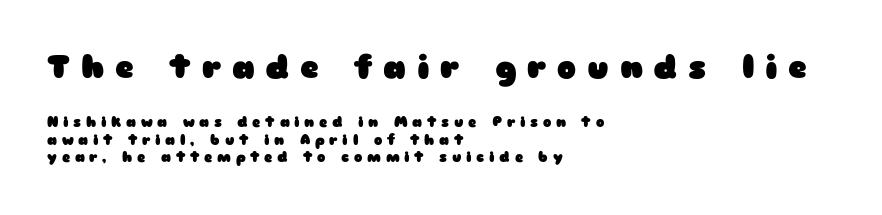
Q: Is the text bold? A: Yes.
Q: Is the text italic (slanted)? A: No, it is upright.
Q: Is the typeface a serif or a sans-serif typeface? A: Sans-serif.
Q: Is the text underlined? A: No.
Q: How is the paragraph aligned? A: Left-aligned.
Q: Is the spacing between letters normal or unusually wide? A: Unusually wide.
Q: Is the spacing between lines tight, normal or loose? A: Normal.
Q: Which block of text is set in a larger size, the first (top) or the second (bottom)? A: The first (top) one.
Q: Width (condensed, normal, or wide)? A: Wide.
Q: Stroke contrast? A: Low.
Q: x-height? A: Medium.
Q: Monospaced? A: No.
